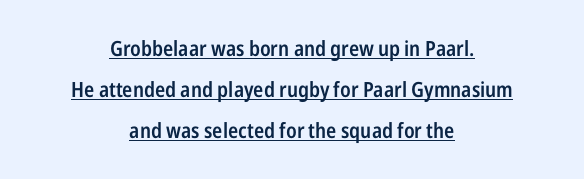
Q: Is the text bold? A: Semi-bold.
Q: Is the text italic (slanted)? A: No, it is upright.
Q: Is the text underlined? A: Yes.
Q: How is the paragraph aligned? A: Centered.
Q: Is the spacing between letters normal or unusually wide? A: Normal.
Q: Is the spacing between lines tight, normal or loose? A: Loose.
